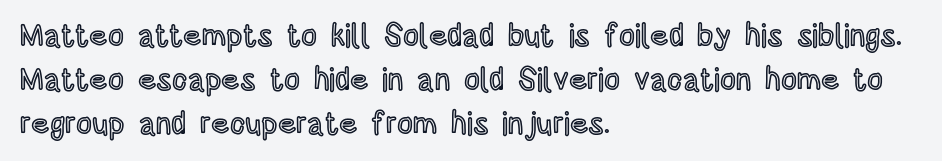
Q: Is the text italic (slanted)? A: No, it is upright.
Q: Is the text underlined? A: No.
Q: How is the paragraph aligned? A: Left-aligned.
Q: Is the spacing between letters normal or unusually wide? A: Normal.
Q: Is the spacing between lines tight, normal or loose? A: Normal.
Q: Width (condensed, normal, or wide)? A: Condensed.
Q: x-height? A: Large.
Q: Monospaced? A: No.
